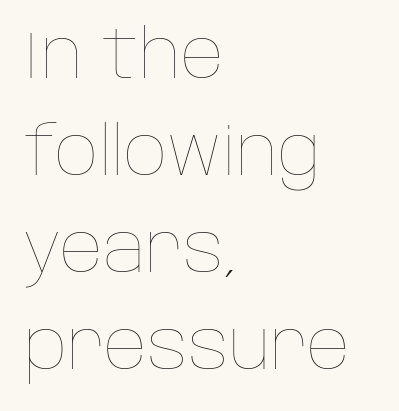
The image shows 67 px thin type, upright; set left-aligned, normal line spacing (1.45x), normal letter spacing, not underlined; low stroke contrast and a large x-height.
